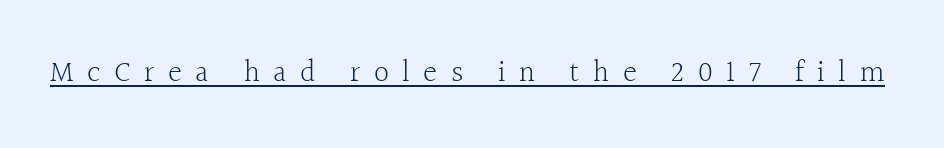
The image shows 30 px light serif type, upright; set unusually wide letter spacing (+0.45 em), underlined; a medium x-height.
